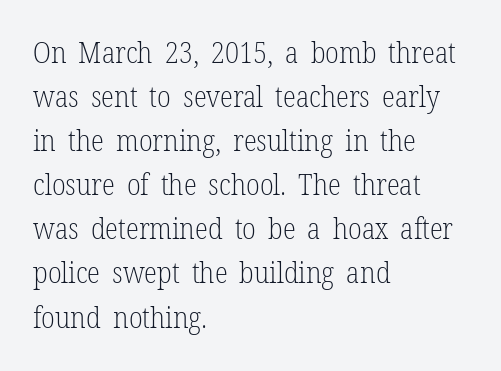
{"serif": "yes", "italic": "no", "bold": "no", "weight": "light", "width": "condensed", "stroke_contrast": "low", "x_height": "medium", "monospaced": "no", "underline": "no", "align": "left", "line_spacing": "normal", "line_spacing_ratio": 1.47, "letter_spacing": "normal", "letter_spacing_em": 0.0, "glyph_px": 30}
